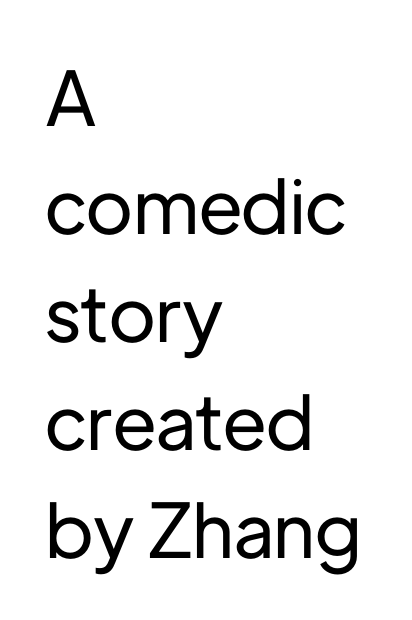
Q: Is the text italic (slanted)? A: No, it is upright.
Q: Is the typeface a serif or a sans-serif typeface? A: Sans-serif.
Q: Is the text underlined? A: No.
Q: How is the paragraph aligned? A: Left-aligned.
Q: Is the spacing between letters normal or unusually wide? A: Normal.
Q: Is the spacing between lines tight, normal or loose? A: Normal.
Q: Width (condensed, normal, or wide)? A: Normal.
Q: Stroke contrast? A: Low.
Q: x-height? A: Medium.
Q: Monospaced? A: No.
